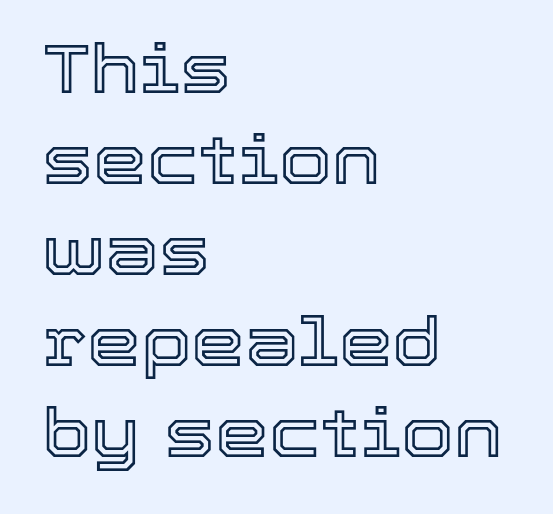
Q: Is the text italic (slanted)? A: No, it is upright.
Q: Is the text underlined? A: No.
Q: How is the paragraph aligned? A: Left-aligned.
Q: Is the spacing between letters normal or unusually wide? A: Normal.
Q: Is the spacing between lines tight, normal or loose? A: Normal.
Q: Width (condensed, normal, or wide)? A: Normal.
Q: x-height? A: Medium.
Q: Monospaced? A: No.
